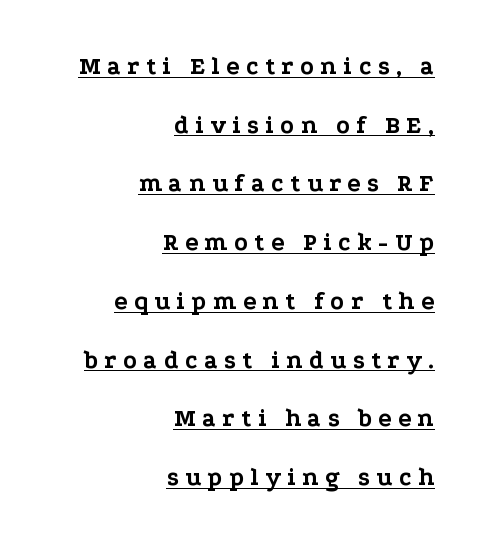
Q: Is the text bold? A: Yes.
Q: Is the text italic (slanted)? A: No, it is upright.
Q: Is the text underlined? A: Yes.
Q: How is the paragraph aligned? A: Right-aligned.
Q: Is the spacing between letters normal or unusually wide? A: Unusually wide.
Q: Is the spacing between lines tight, normal or loose? A: Loose.
